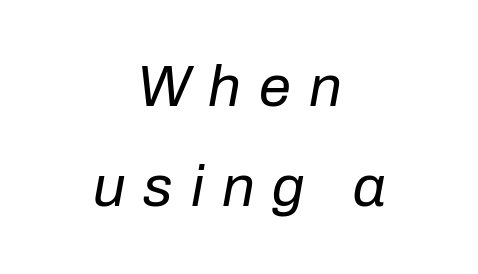
{"italic": "yes", "lean": "right", "slant_degrees": 10, "bold": "no", "weight": "regular", "width": "normal", "stroke_contrast": "low", "x_height": "medium", "monospaced": "no", "underline": "no", "align": "center", "line_spacing_ratio": 1.72, "letter_spacing": "wide", "letter_spacing_em": 0.31, "glyph_px": 58}
